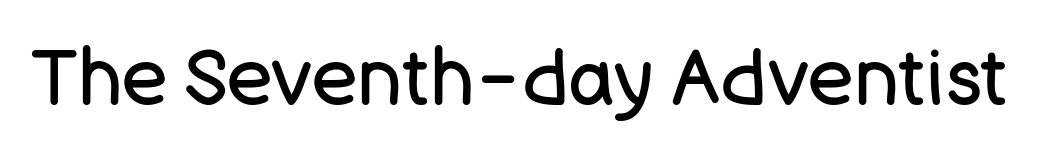
Nobody drew a line under any word here. Glyph-to-glyph distance matches everyday printed text. Unlike italic type, these characters show no tilt at all. No extra ink here — the face is not bold. Examine the stroke ends and you'll find no serifs. Here the designer chose a conventional face with non-uniform glyph widths.
